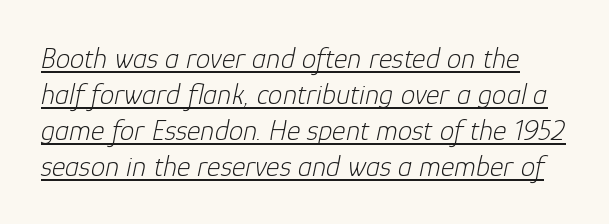
{"italic": "yes", "lean": "right", "slant_degrees": 12, "bold": "no", "weight": "light", "width": "normal", "stroke_contrast": "low", "x_height": "medium", "monospaced": "no", "underline": "yes", "line_spacing_ratio": 1.24, "letter_spacing": "normal", "letter_spacing_em": 0.0, "glyph_px": 29}
